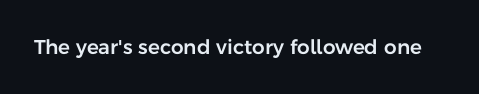
{"italic": "no", "underline": "no", "letter_spacing": "normal", "letter_spacing_em": 0.0, "glyph_px": 20}
